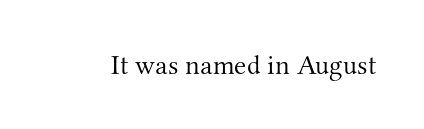
{"serif": "yes", "italic": "no", "bold": "no", "weight": "light", "width": "normal", "stroke_contrast": "medium", "x_height": "small", "monospaced": "no", "underline": "no", "letter_spacing": "normal", "letter_spacing_em": 0.0, "glyph_px": 28}
